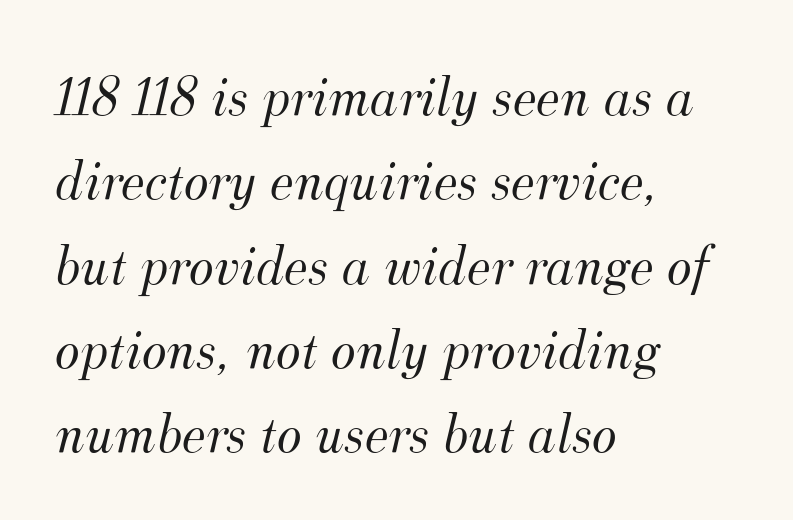
{"serif": "yes", "italic": "yes", "lean": "right", "slant_degrees": 12, "bold": "no", "weight": "light", "width": "normal", "stroke_contrast": "medium", "x_height": "small", "monospaced": "no", "underline": "no", "align": "left", "line_spacing": "normal", "line_spacing_ratio": 1.43, "letter_spacing": "normal", "letter_spacing_em": 0.0, "glyph_px": 59}
